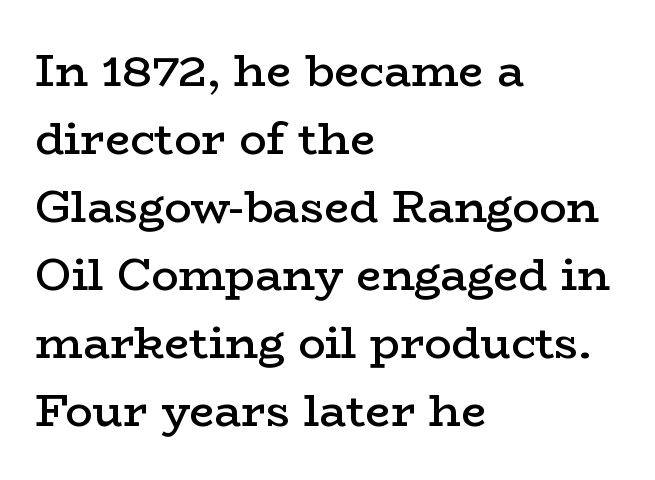
Italic? Not at all — the glyphs are vertical. Do the characters align in a grid? No, the font is proportional. These lines are set flush left with a ragged right edge. Old-style or modern, the face here clearly has serifs.
